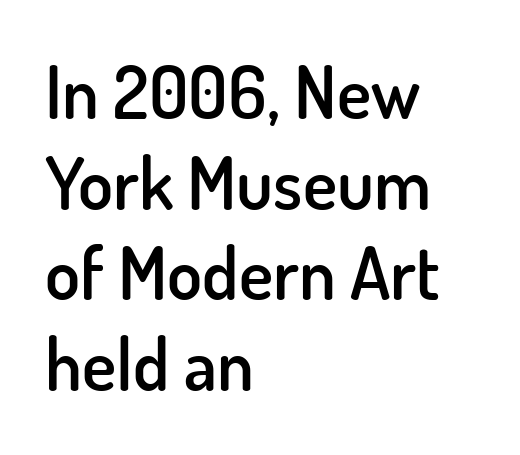
The image shows 72 px semibold sans-serif type, upright; set left-aligned, normal line spacing (1.26x), normal letter spacing, not underlined; low stroke contrast and a small x-height.
